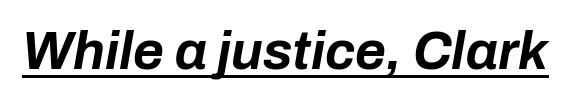
{"italic": "yes", "lean": "right", "slant_degrees": 10, "bold": "yes", "weight": "bold", "width": "normal", "stroke_contrast": "low", "x_height": "medium", "monospaced": "no", "underline": "yes", "letter_spacing": "normal", "letter_spacing_em": 0.0, "glyph_px": 53}
